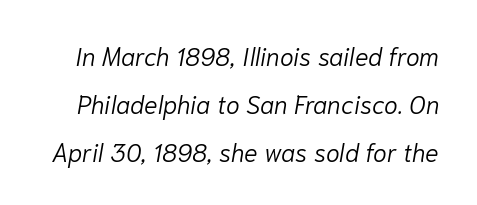
Yep, that's italic — everything's leaning. Check under the words: just untouched page. The rendering uses a large line-height, opening up the rows. The font sits on the lighter half of the weight spectrum, regular included. The horizontal fit of the characters is conventional and even.
